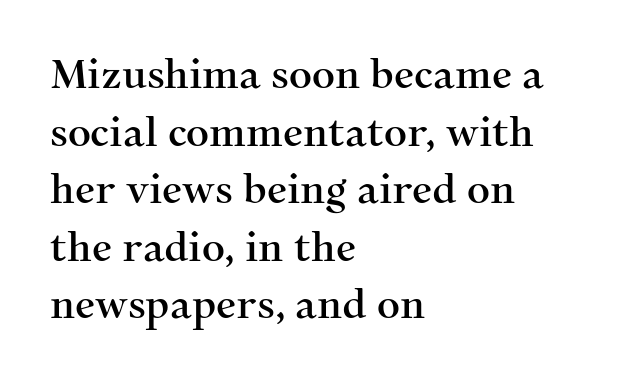
In CSS terms this would be text-align: left. These lines are rendered in a variable-pitch font. The baseline area is clear. The designer left line spacing at the default. This rendering employs a face with finishing strokes, i.e., a serif.
